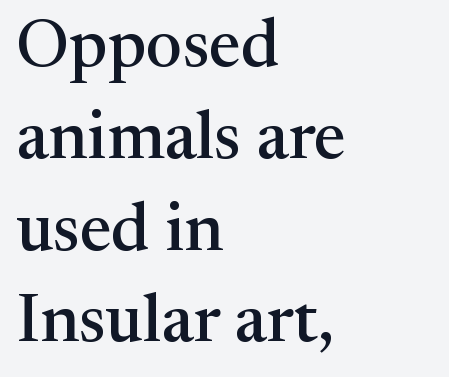
The vertical gap from one line to the next is medium. Where is the straight margin? On the left. Check the space under the baseline: it is left empty. Do the letters lean? They stand straight. This is serif lettering, the kind often seen in printed books. How are the letters spaced? Ordinarily, with no added tracking.
